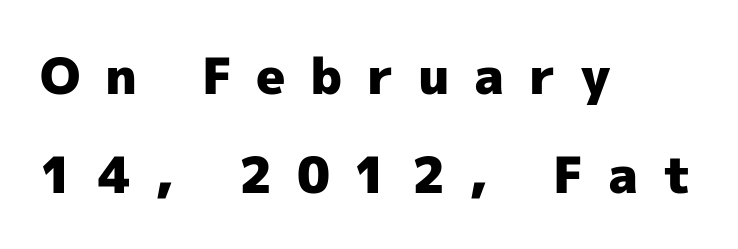
You'd pick this weight for a headline — it's a proper bold. Notice how the passage keeps a crisp vertical edge on the left only. Line spacing here is loose. These lines are rendered in a variable-pitch font. The letters are spread apart with noticeably loose tracking.
